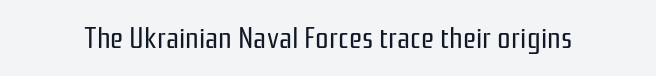
The image shows 30 px regular-weight, condensed sans-serif type, upright; set normal letter spacing, not underlined; low stroke contrast and a medium x-height.
